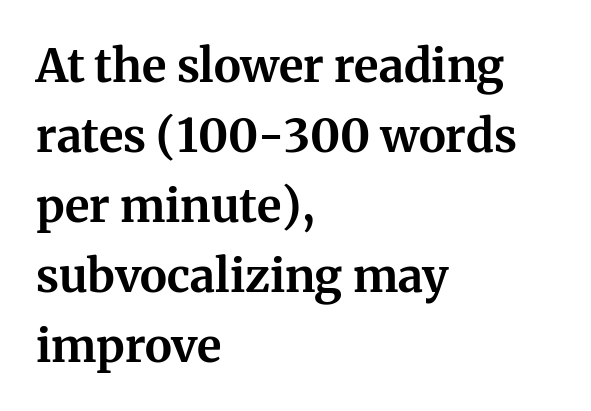
Q: Is the text bold? A: Yes.
Q: Is the text italic (slanted)? A: No, it is upright.
Q: Is the typeface a serif or a sans-serif typeface? A: Serif.
Q: Is the text underlined? A: No.
Q: How is the paragraph aligned? A: Left-aligned.
Q: Is the spacing between letters normal or unusually wide? A: Normal.
Q: Is the spacing between lines tight, normal or loose? A: Normal.
Q: Width (condensed, normal, or wide)? A: Normal.
Q: Stroke contrast? A: Medium.
Q: x-height? A: Medium.
Q: Monospaced? A: No.
